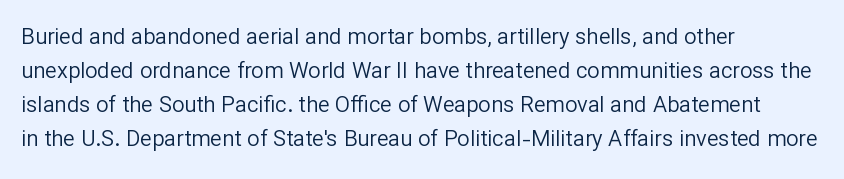
Q: Is the text bold? A: No.
Q: Is the text italic (slanted)? A: No, it is upright.
Q: Is the text underlined? A: No.
Q: How is the paragraph aligned? A: Left-aligned.
Q: Is the spacing between letters normal or unusually wide? A: Normal.
Q: Is the spacing between lines tight, normal or loose? A: Normal.
